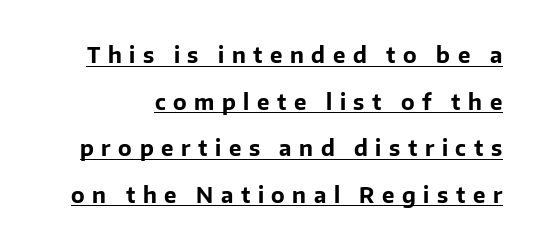
The image shows 21 px bold type, upright; set loose line spacing (2.22x), unusually wide letter spacing (+0.36 em), underlined.
